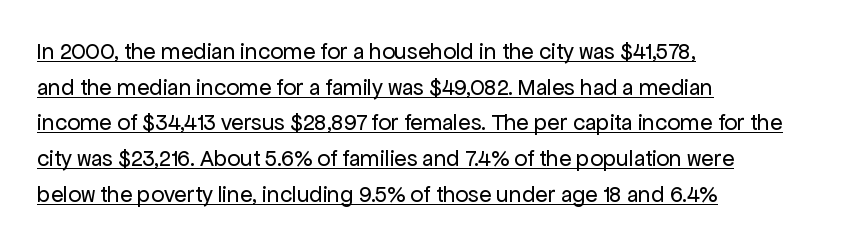
{"italic": "no", "bold": "no", "underline": "yes", "align": "left", "line_spacing": "normal", "line_spacing_ratio": 1.55, "letter_spacing": "normal", "letter_spacing_em": 0.0, "glyph_px": 23}
